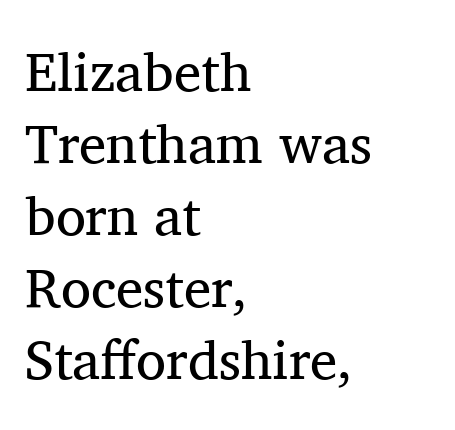
One glance says typical: line gaps are just what's usual. Compared with typical body copy, the letter spacing here is the same. Regarding serifs, this sample has them. Quick note: underline off. Tall strokes in this sample are plumb rather than angled. Think of a printed novel: that variable character pitch is what you see here.
